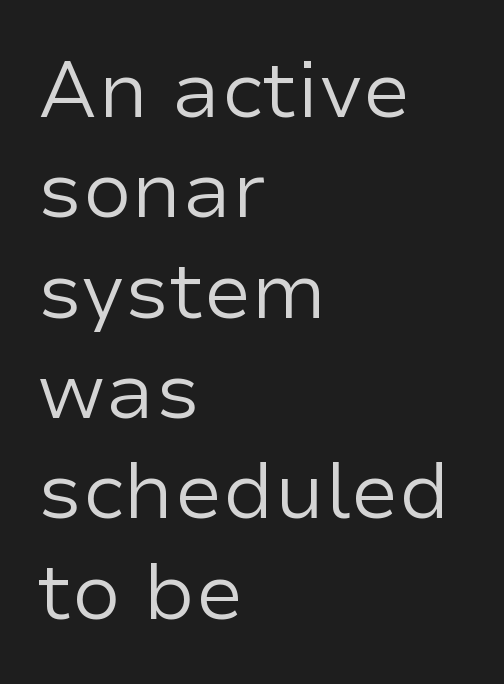
The image shows 79 px regular-weight sans-serif type, upright; set left-aligned, normal line spacing (1.27x), normal letter spacing, not underlined; low stroke contrast and a medium x-height.
